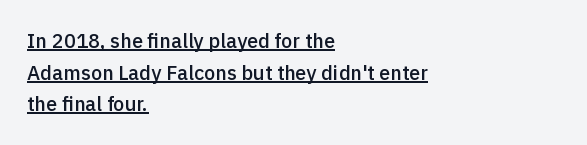
Q: Is the text bold? A: Semi-bold.
Q: Is the text italic (slanted)? A: No, it is upright.
Q: Is the text underlined? A: Yes.
Q: How is the paragraph aligned? A: Left-aligned.
Q: Is the spacing between letters normal or unusually wide? A: Normal.
Q: Is the spacing between lines tight, normal or loose? A: Normal.
